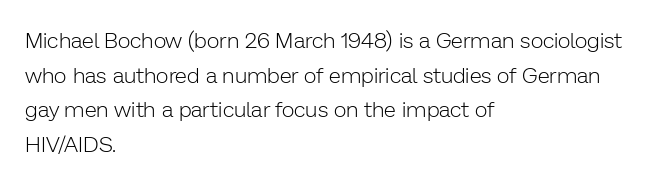
{"italic": "no", "bold": "no", "underline": "no", "align": "left", "line_spacing": "normal", "line_spacing_ratio": 1.57, "letter_spacing": "normal", "letter_spacing_em": 0.0, "glyph_px": 22}
